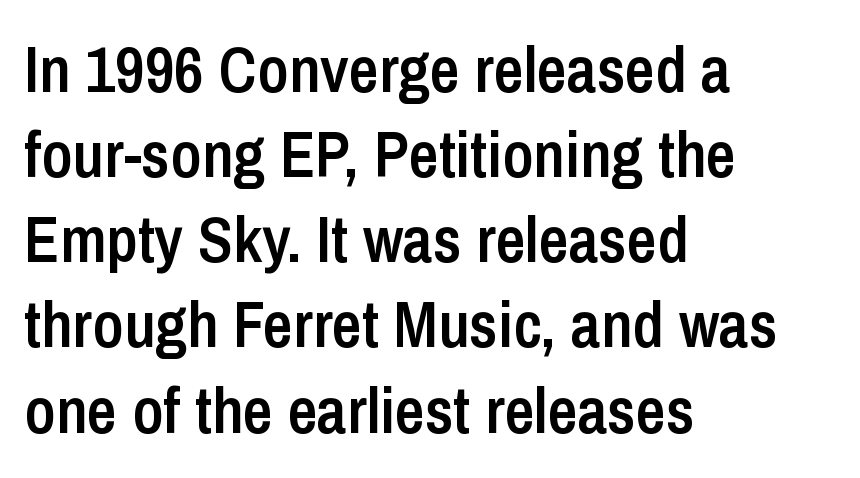
Q: Is the text bold? A: Semi-bold.
Q: Is the text italic (slanted)? A: No, it is upright.
Q: Is the typeface a serif or a sans-serif typeface? A: Sans-serif.
Q: Is the text underlined? A: No.
Q: How is the paragraph aligned? A: Left-aligned.
Q: Is the spacing between letters normal or unusually wide? A: Normal.
Q: Is the spacing between lines tight, normal or loose? A: Normal.
Q: Width (condensed, normal, or wide)? A: Condensed.
Q: Stroke contrast? A: Low.
Q: x-height? A: Medium.
Q: Monospaced? A: No.
